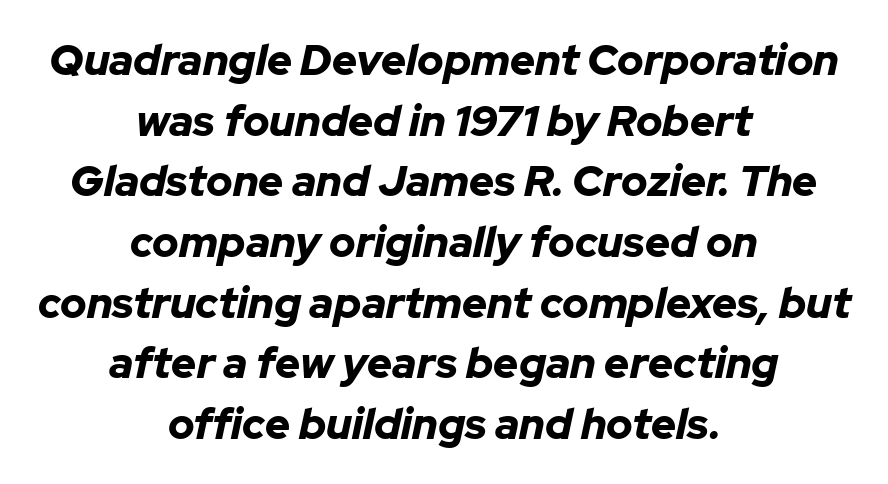
The rows are spaced the way most documents space them. Spacing verdict: proportional, widths tailored to each character. The face used here is rendered with its standard letterfit. Plain, unruled lines of type. I'd describe the lettering as bold — thick and assertive. These lines are centered, leaving both edges ragged.
